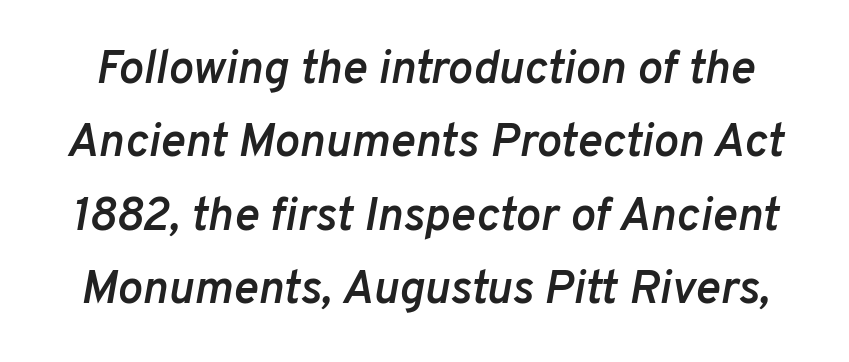
Q: Is the text bold? A: Semi-bold.
Q: Is the text italic (slanted)? A: Yes, it leans right by about 10 degrees.
Q: Is the text underlined? A: No.
Q: Is the spacing between letters normal or unusually wide? A: Normal.
Q: Is the spacing between lines tight, normal or loose? A: Normal.
Q: Width (condensed, normal, or wide)? A: Normal.
Q: Stroke contrast? A: Low.
Q: x-height? A: Medium.
Q: Monospaced? A: No.
